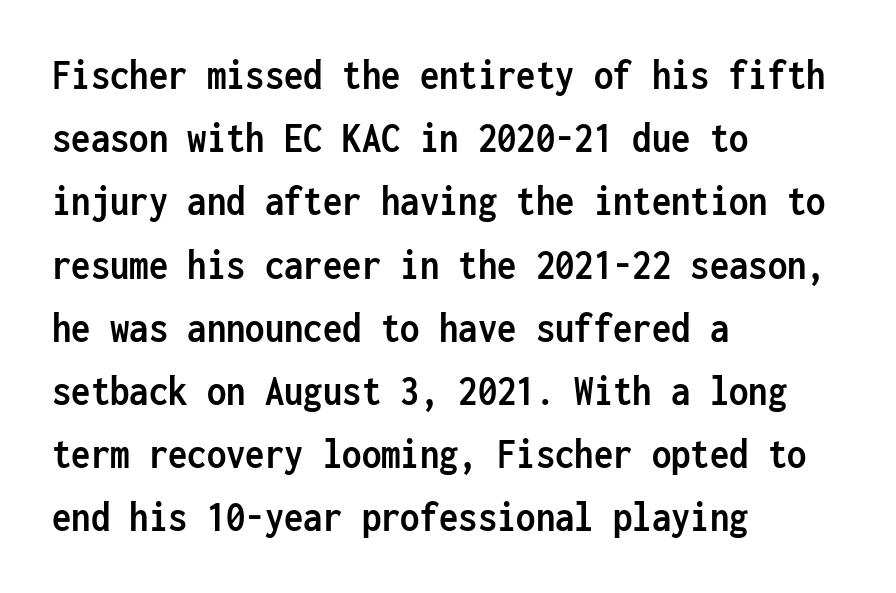
{"serif": "no", "italic": "no", "bold": "yes", "weight": "semibold", "width": "condensed", "stroke_contrast": "low", "x_height": "medium", "monospaced": "yes", "underline": "no", "align": "left", "line_spacing": "normal", "line_spacing_ratio": 1.47, "letter_spacing": "normal", "letter_spacing_em": 0.0, "glyph_px": 43}
